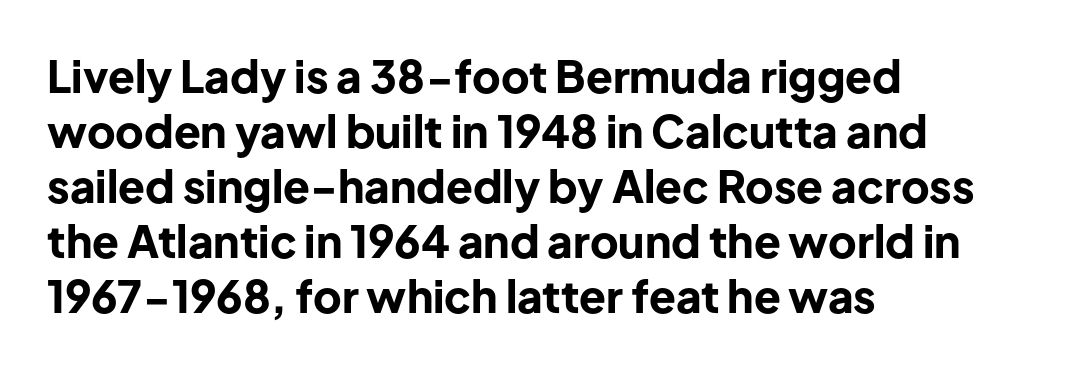
Each word holds together tightly as a unit, with standard inter-letter gaps. Unlike italic type, these characters show no tilt at all. You could not count columns in this text — the font is proportionally spaced. Casual observation: everything's shoved over to the left.
